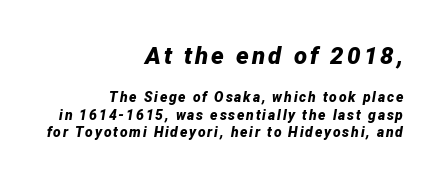
Q: Is the text bold? A: Yes.
Q: Is the text italic (slanted)? A: Yes, it leans right by about 12 degrees.
Q: Is the text underlined? A: No.
Q: How is the paragraph aligned? A: Right-aligned.
Q: Which block of text is set in a larger size, the first (top) or the second (bottom)? A: The first (top) one.
